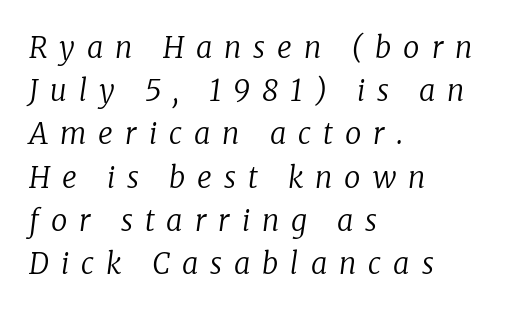
{"serif": "yes", "italic": "yes", "lean": "right", "slant_degrees": 8, "bold": "no", "weight": "regular", "width": "normal", "stroke_contrast": "low", "x_height": "medium", "monospaced": "no", "underline": "no", "align": "left", "line_spacing": "normal", "line_spacing_ratio": 1.49, "letter_spacing": "wide", "letter_spacing_em": 0.41, "glyph_px": 29}
